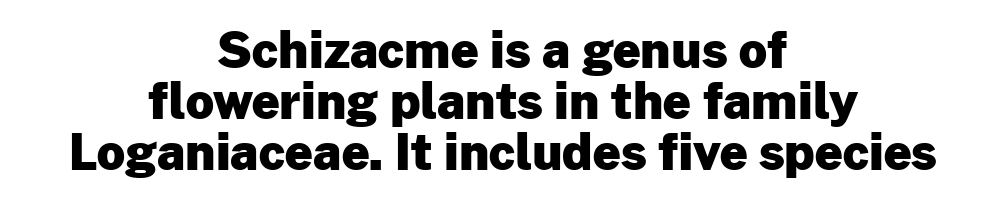
{"serif": "no", "italic": "no", "bold": "yes", "weight": "heavy", "width": "normal", "stroke_contrast": "low", "x_height": "medium", "monospaced": "no", "underline": "no", "align": "center", "line_spacing": "tight", "line_spacing_ratio": 1.04, "letter_spacing": "normal", "letter_spacing_em": 0.0, "glyph_px": 49}
